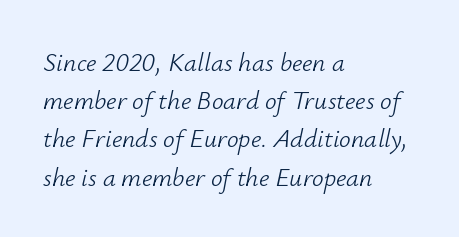
{"italic": "yes", "lean": "right", "slant_degrees": 12, "bold": "no", "underline": "no", "align": "left", "line_spacing": "normal", "line_spacing_ratio": 1.47, "letter_spacing": "normal", "letter_spacing_em": 0.0, "glyph_px": 26}
